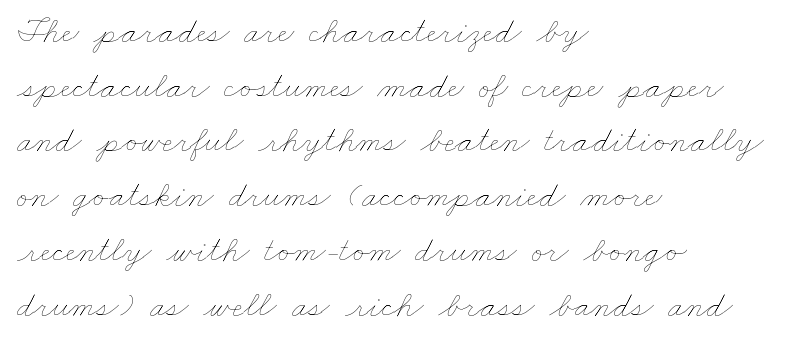
Q: Is the text bold? A: No.
Q: Is the text underlined? A: No.
Q: How is the paragraph aligned? A: Left-aligned.
Q: Is the spacing between letters normal or unusually wide? A: Normal.
Q: Is the spacing between lines tight, normal or loose? A: Normal.
Q: Width (condensed, normal, or wide)? A: Wide.
Q: Stroke contrast? A: Low.
Q: x-height? A: Small.
Q: Monospaced? A: No.
